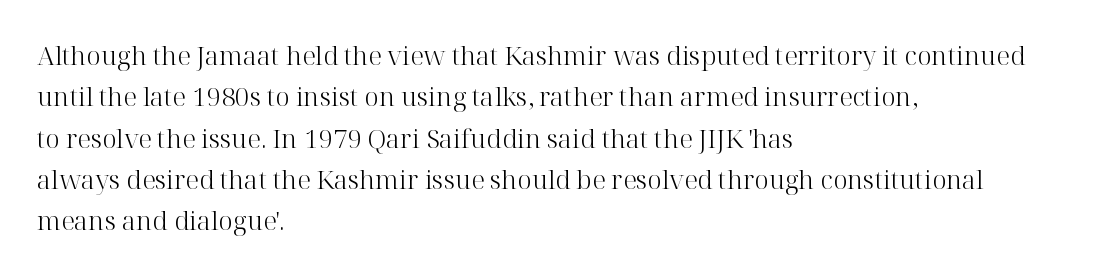
Each stroke keeps to a modest, everyday thickness or less. Whoever set this chose a conventional vertical rhythm. Caption: multi-line text, flush left, ragged right. Underlining? Definitely not there.
